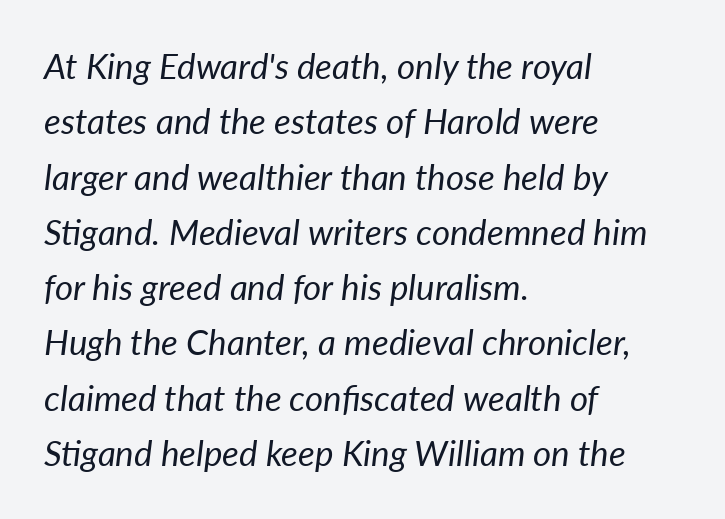
Q: Is the text bold? A: No.
Q: Is the text italic (slanted)? A: Yes, it leans right by about 7 degrees.
Q: Is the text underlined? A: No.
Q: How is the paragraph aligned? A: Left-aligned.
Q: Is the spacing between letters normal or unusually wide? A: Normal.
Q: Is the spacing between lines tight, normal or loose? A: Normal.
Q: Width (condensed, normal, or wide)? A: Normal.
Q: Stroke contrast? A: Low.
Q: x-height? A: Medium.
Q: Monospaced? A: No.
